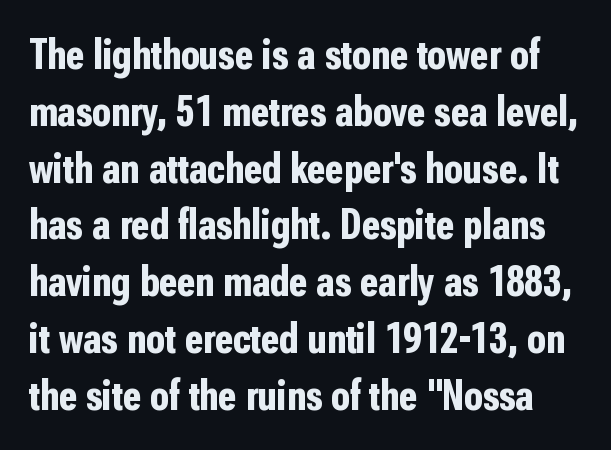
Q: Is the text bold? A: Yes.
Q: Is the text italic (slanted)? A: No, it is upright.
Q: Is the typeface a serif or a sans-serif typeface? A: Sans-serif.
Q: Is the text underlined? A: No.
Q: Is the spacing between letters normal or unusually wide? A: Normal.
Q: Is the spacing between lines tight, normal or loose? A: Normal.
Q: Width (condensed, normal, or wide)? A: Condensed.
Q: Stroke contrast? A: Low.
Q: x-height? A: Medium.
Q: Monospaced? A: No.
